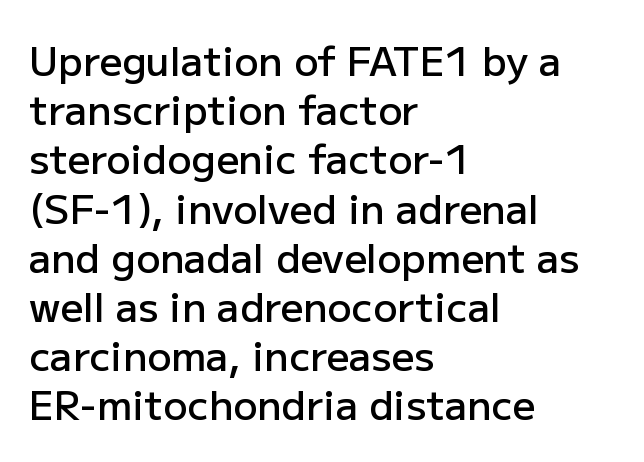
{"serif": "no", "italic": "no", "bold": "semi", "weight": "semibold", "width": "normal", "stroke_contrast": "low", "x_height": "medium", "monospaced": "no", "underline": "no", "align": "left", "line_spacing_ratio": 1.23, "letter_spacing": "normal", "letter_spacing_em": 0.0, "glyph_px": 40}
